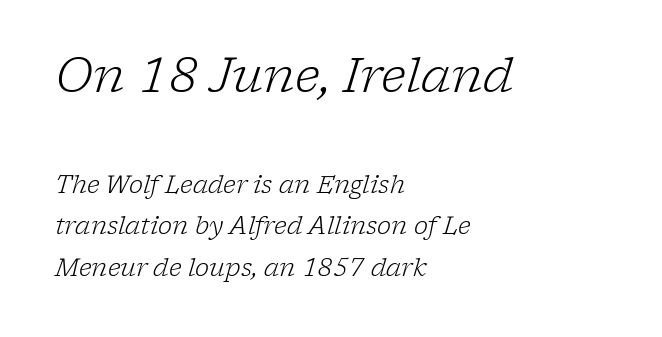
The rendering shows small feet on the letterforms — a serif design. The face used here is proportionally spaced, like ordinary book or web type. The letterforms sit at book weight or below. This rendering leaves character spacing at its baseline value. The ragged edge is on the right, which tells us the setting is flush left.
